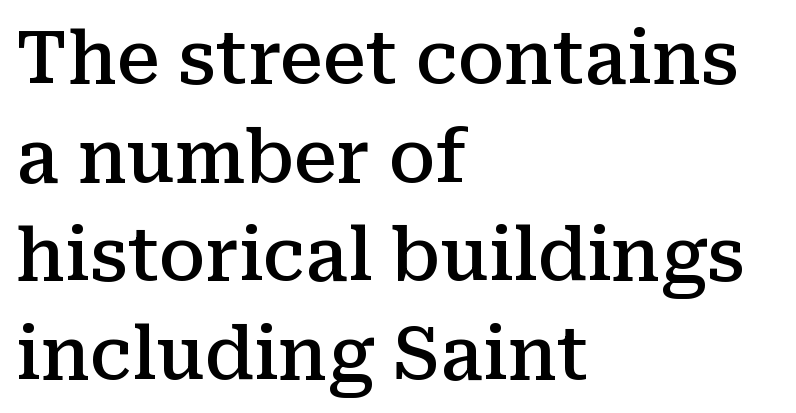
Q: Is the text bold? A: Semi-bold.
Q: Is the text italic (slanted)? A: No, it is upright.
Q: Is the typeface a serif or a sans-serif typeface? A: Serif.
Q: Is the text underlined? A: No.
Q: How is the paragraph aligned? A: Left-aligned.
Q: Is the spacing between letters normal or unusually wide? A: Normal.
Q: Is the spacing between lines tight, normal or loose? A: Normal.
Q: Width (condensed, normal, or wide)? A: Normal.
Q: Stroke contrast? A: Medium.
Q: x-height? A: Medium.
Q: Monospaced? A: No.
